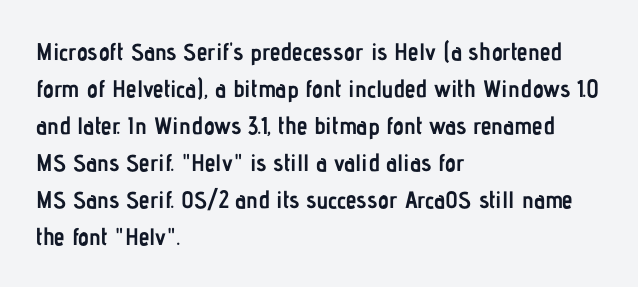
Q: Is the text bold? A: Yes.
Q: Is the text italic (slanted)? A: No, it is upright.
Q: Is the text underlined? A: No.
Q: How is the paragraph aligned? A: Left-aligned.
Q: Is the spacing between letters normal or unusually wide? A: Normal.
Q: Is the spacing between lines tight, normal or loose? A: Normal.
